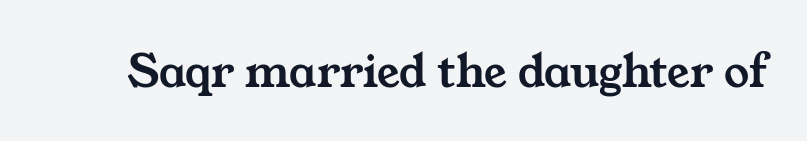
Q: Is the typeface a serif or a sans-serif typeface? A: Serif.
Q: Is the text underlined? A: No.
Q: Is the spacing between letters normal or unusually wide? A: Normal.
Q: Width (condensed, normal, or wide)? A: Wide.
Q: Stroke contrast? A: Medium.
Q: x-height? A: Medium.
Q: Monospaced? A: No.
